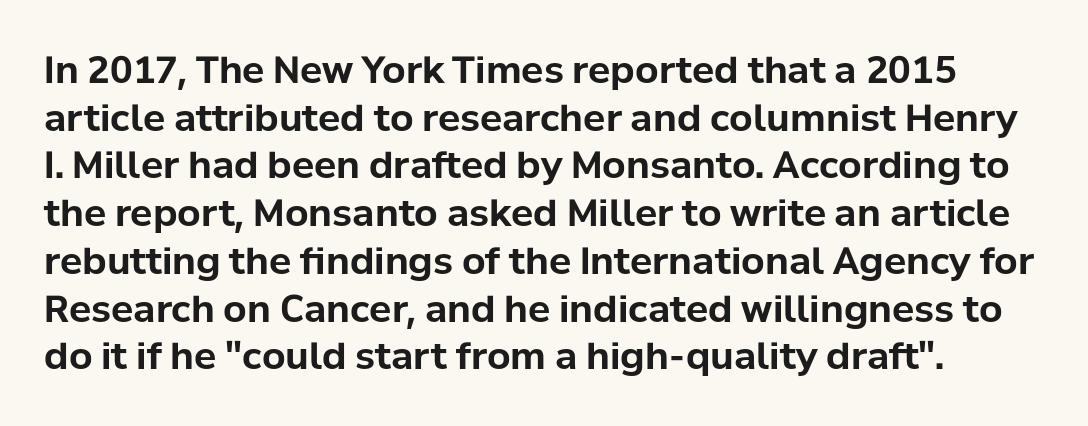
{"serif": "no", "italic": "no", "bold": "yes", "weight": "bold", "width": "normal", "stroke_contrast": "low", "x_height": "medium", "monospaced": "no", "underline": "no", "line_spacing": "normal", "line_spacing_ratio": 1.29, "letter_spacing": "normal", "letter_spacing_em": 0.0, "glyph_px": 37}
